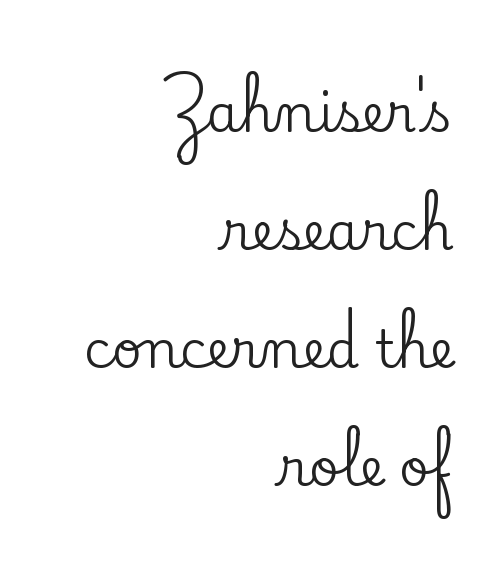
Q: Is the text italic (slanted)? A: No, it is upright.
Q: Is the typeface a serif or a sans-serif typeface? A: Serif.
Q: Is the text underlined? A: No.
Q: How is the paragraph aligned? A: Right-aligned.
Q: Is the spacing between letters normal or unusually wide? A: Normal.
Q: Is the spacing between lines tight, normal or loose? A: Loose.
Q: Width (condensed, normal, or wide)? A: Normal.
Q: Stroke contrast? A: Low.
Q: x-height? A: Small.
Q: Monospaced? A: No.
